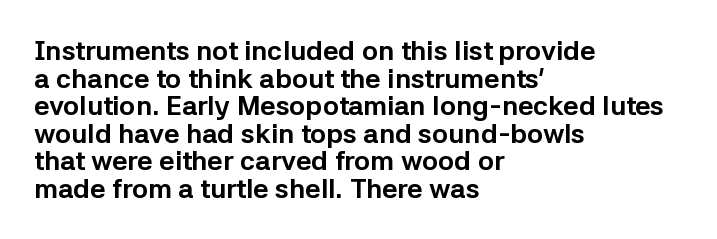
{"italic": "no", "bold": "yes", "underline": "no", "align": "left", "line_spacing": "tight", "line_spacing_ratio": 1.02, "letter_spacing": "normal", "letter_spacing_em": 0.0, "glyph_px": 27}
